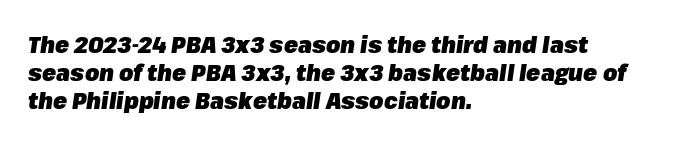
Q: Is the text bold? A: Yes.
Q: Is the text italic (slanted)? A: Yes, it leans right by about 8 degrees.
Q: Is the text underlined? A: No.
Q: How is the paragraph aligned? A: Left-aligned.
Q: Is the spacing between letters normal or unusually wide? A: Normal.
